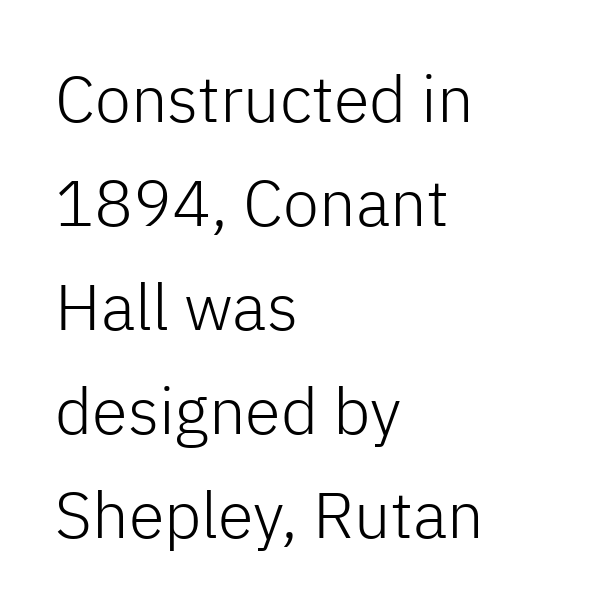
Q: Is the text bold? A: No.
Q: Is the text italic (slanted)? A: No, it is upright.
Q: Is the typeface a serif or a sans-serif typeface? A: Sans-serif.
Q: Is the text underlined? A: No.
Q: How is the paragraph aligned? A: Left-aligned.
Q: Is the spacing between letters normal or unusually wide? A: Normal.
Q: Is the spacing between lines tight, normal or loose? A: Normal.
Q: Width (condensed, normal, or wide)? A: Normal.
Q: Stroke contrast? A: Low.
Q: x-height? A: Medium.
Q: Monospaced? A: No.
